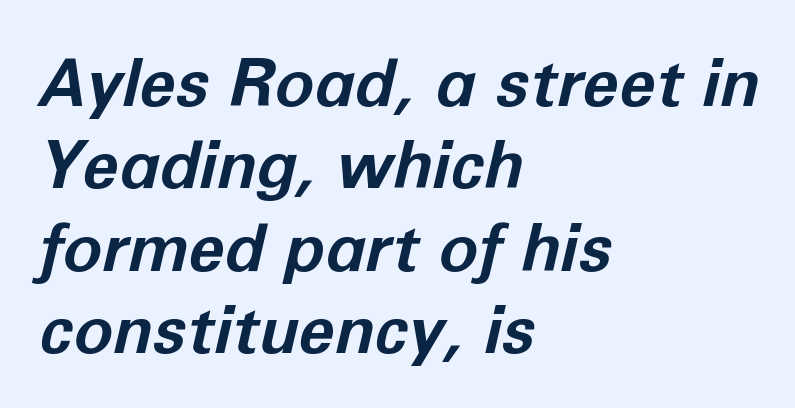
The image shows 66 px bold type, italic (leaning right); set left-aligned, normal line spacing (1.25x), normal letter spacing, not underlined; low stroke contrast and a medium x-height.
